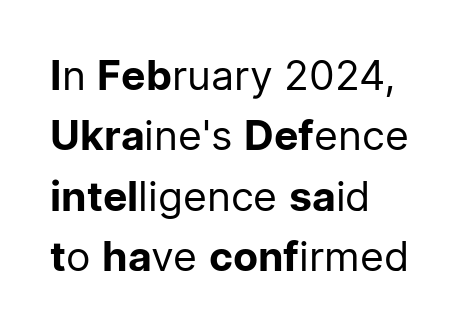
Q: Is the text bold? A: No.
Q: Is the text italic (slanted)? A: No, it is upright.
Q: Is the typeface a serif or a sans-serif typeface? A: Sans-serif.
Q: Is the text underlined? A: No.
Q: How is the paragraph aligned? A: Left-aligned.
Q: Is the spacing between letters normal or unusually wide? A: Normal.
Q: Is the spacing between lines tight, normal or loose? A: Normal.
Q: Width (condensed, normal, or wide)? A: Normal.
Q: Stroke contrast? A: Low.
Q: x-height? A: Medium.
Q: Monospaced? A: No.
